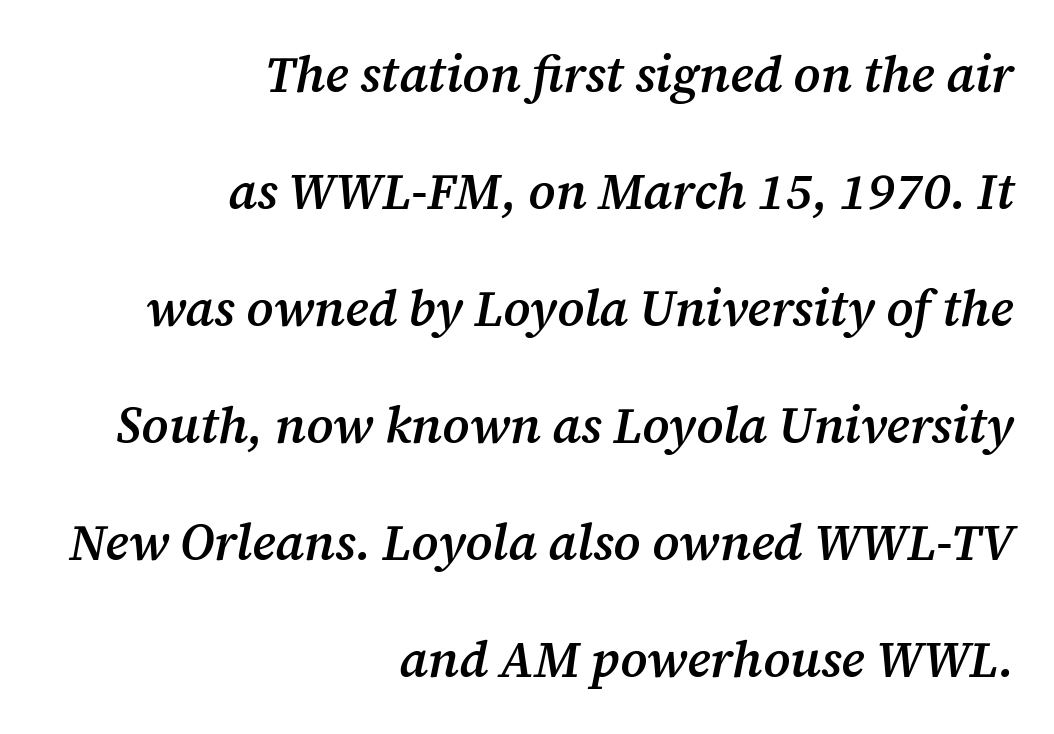
{"serif": "yes", "italic": "yes", "lean": "right", "slant_degrees": 12, "bold": "semi", "weight": "semibold", "width": "normal", "stroke_contrast": "medium", "x_height": "medium", "monospaced": "no", "underline": "no", "align": "right", "line_spacing": "loose", "line_spacing_ratio": 2.34, "letter_spacing": "normal", "letter_spacing_em": 0.0, "glyph_px": 50}
